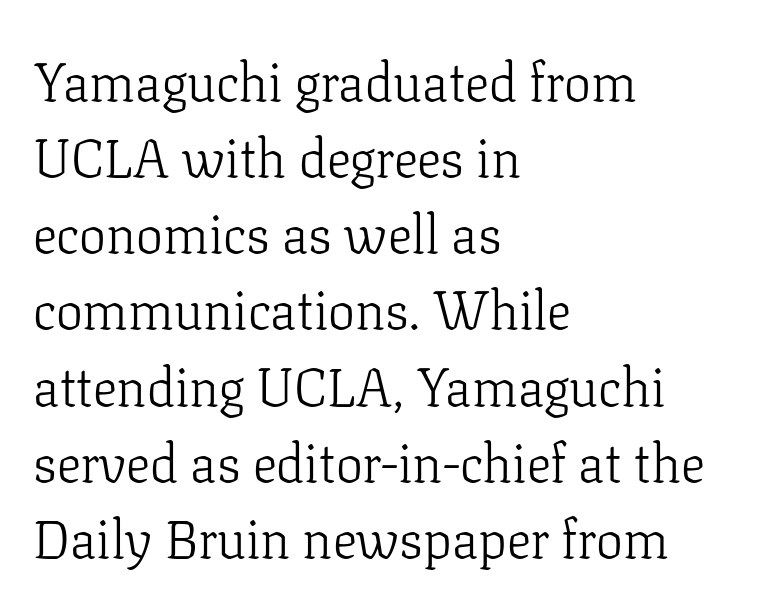
The type sits square on the baseline with zero lean. Check the space under the baseline: it is left empty. The rag falls on the right side of this text block. Heft: none added — not bold. The letters advance in unequal steps, a hallmark of proportional type. These lines are composed in type with serifs.
